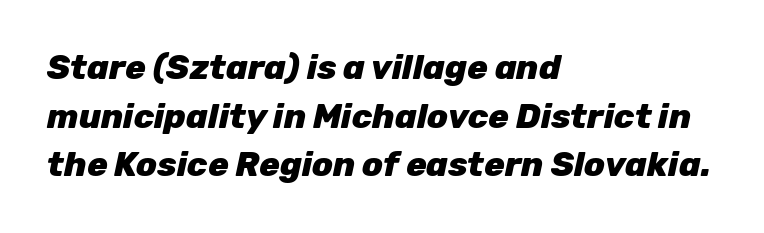
{"italic": "yes", "lean": "right", "slant_degrees": 12, "bold": "yes", "weight": "heavy", "width": "normal", "stroke_contrast": "low", "x_height": "medium", "monospaced": "no", "underline": "no", "align": "left", "line_spacing": "normal", "line_spacing_ratio": 1.43, "letter_spacing": "normal", "letter_spacing_em": 0.0, "glyph_px": 34}
